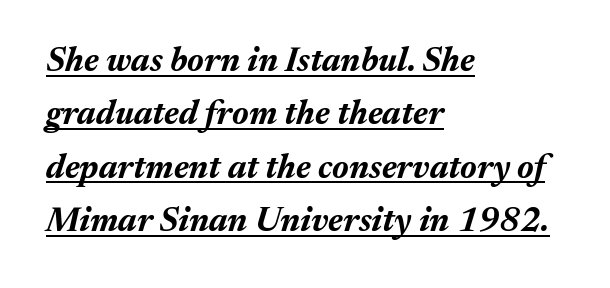
Q: Is the text bold? A: Yes.
Q: Is the text italic (slanted)? A: Yes, it leans right by about 17 degrees.
Q: Is the text underlined? A: Yes.
Q: How is the paragraph aligned? A: Left-aligned.
Q: Is the spacing between letters normal or unusually wide? A: Normal.
Q: Is the spacing between lines tight, normal or loose? A: Normal.
Q: Width (condensed, normal, or wide)? A: Normal.
Q: Stroke contrast? A: Medium.
Q: x-height? A: Medium.
Q: Monospaced? A: No.
